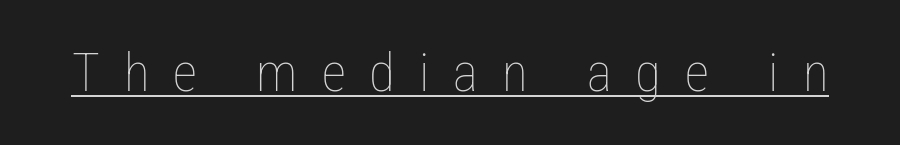
{"italic": "no", "bold": "no", "weight": "thin", "width": "condensed", "stroke_contrast": "low", "x_height": "medium", "monospaced": "no", "underline": "yes", "letter_spacing": "wide", "letter_spacing_em": 0.45, "glyph_px": 53}
